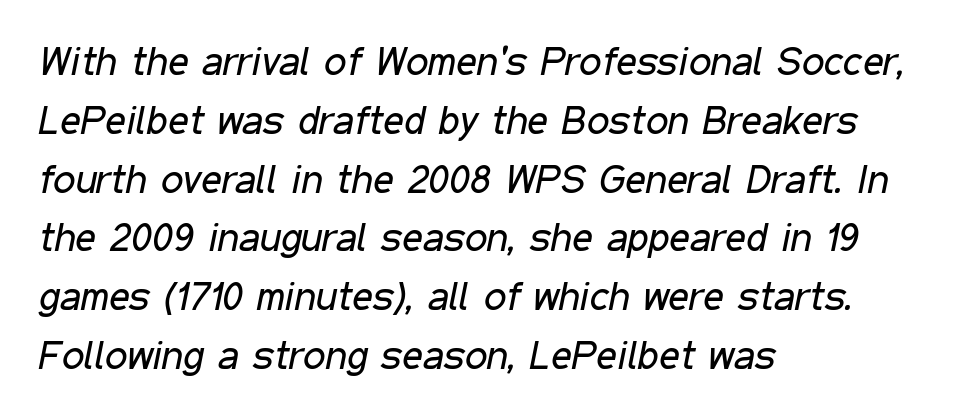
Baseline-to-baseline distance is the conventional proportion of letter height. Note the varied advance widths — an 'i' is clearly narrower than an 'm'. The lines are quadded left. You can tell it's italic because the verticals aren't actually vertical. Here the glyphs are tracked normally, forming tight word shapes. No letter is thick-stroked: the sample isn't bold.
